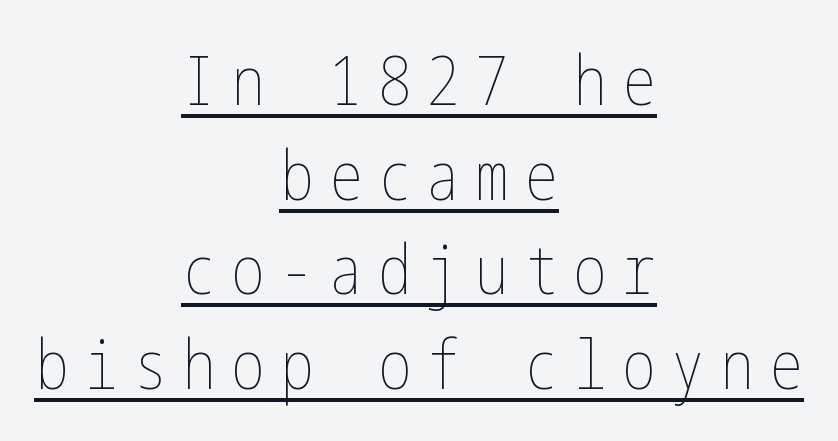
{"italic": "no", "bold": "no", "weight": "thin", "width": "condensed", "stroke_contrast": "low", "x_height": "medium", "underline": "yes", "align": "center", "line_spacing": "normal", "line_spacing_ratio": 1.39, "letter_spacing": "wide", "letter_spacing_em": 0.22, "glyph_px": 68}
